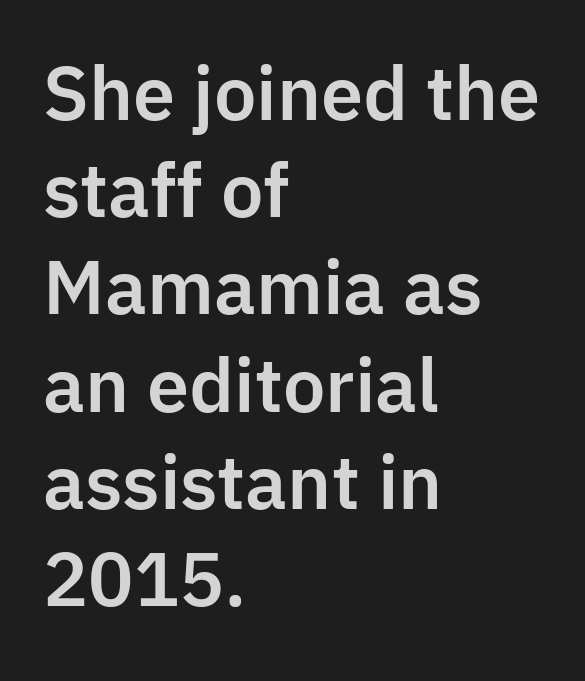
Q: Is the text italic (slanted)? A: No, it is upright.
Q: Is the typeface a serif or a sans-serif typeface? A: Sans-serif.
Q: Is the text underlined? A: No.
Q: How is the paragraph aligned? A: Left-aligned.
Q: Is the spacing between letters normal or unusually wide? A: Normal.
Q: Is the spacing between lines tight, normal or loose? A: Normal.
Q: Width (condensed, normal, or wide)? A: Normal.
Q: Stroke contrast? A: Low.
Q: x-height? A: Medium.
Q: Monospaced? A: No.
